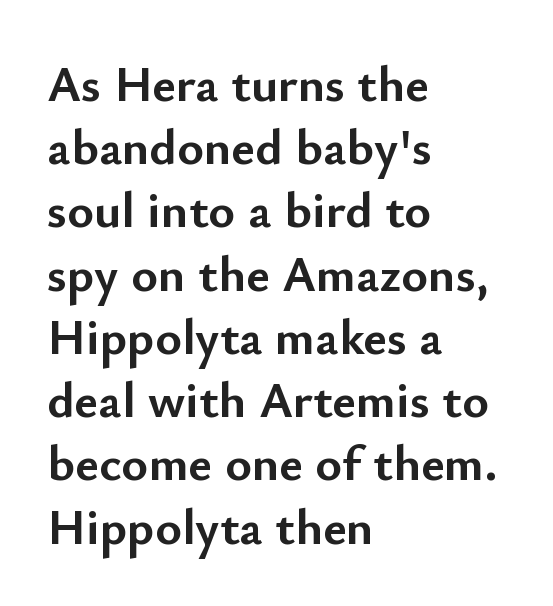
Is the letter spacing exaggerated? No — it looks like the ordinary default. These lines were composed using upright roman letters. Bold? Absolutely — the strokes are thick and heavy. Rule under the text: the space is simply empty. Think of a printed novel: that variable character pitch is what you see here. These lines stack with their left ends in a neat column.
